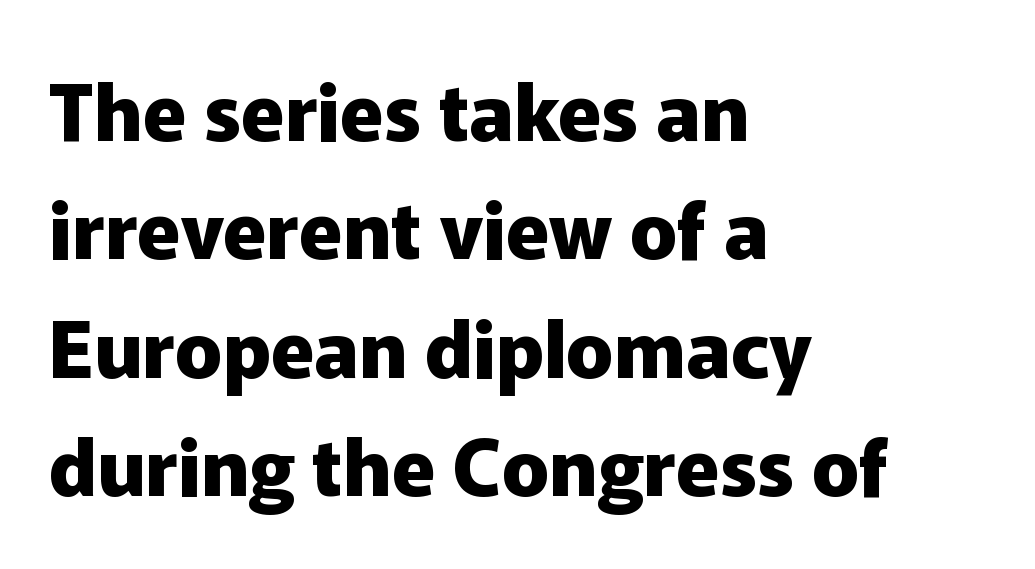
{"serif": "no", "italic": "no", "bold": "yes", "weight": "heavy", "width": "normal", "stroke_contrast": "low", "x_height": "medium", "monospaced": "no", "underline": "no", "align": "left", "line_spacing": "normal", "line_spacing_ratio": 1.5, "letter_spacing": "normal", "letter_spacing_em": 0.0, "glyph_px": 79}
